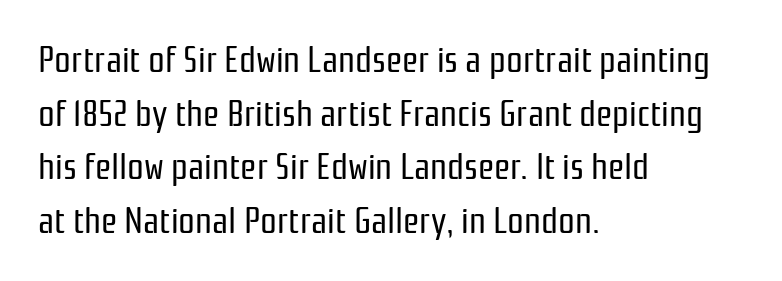
To sum up the face: it is a sans, with no serifs. The lines in this sample share a left origin and differ only in where they stop. Spacing verdict: proportional, widths tailored to each character. Horizontal bands of white between lines are of average thickness. Anything drawn beneath the words? Only blank space.
